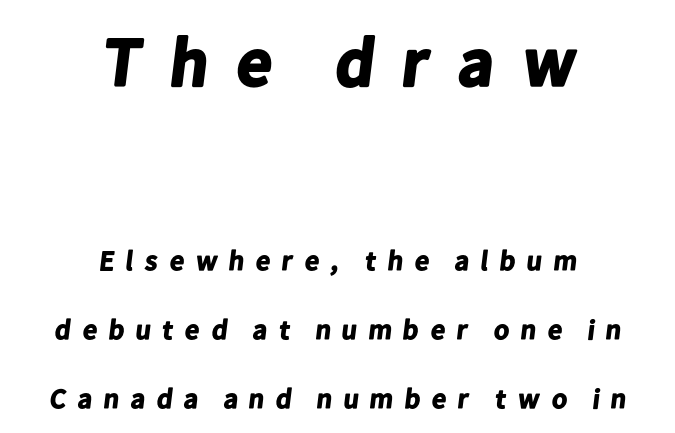
Q: Is the text bold? A: Yes.
Q: Is the typeface a serif or a sans-serif typeface? A: Sans-serif.
Q: Is the text underlined? A: No.
Q: How is the paragraph aligned? A: Centered.
Q: Is the spacing between letters normal or unusually wide? A: Unusually wide.
Q: Is the spacing between lines tight, normal or loose? A: Loose.
Q: Which block of text is set in a larger size, the first (top) or the second (bottom)? A: The first (top) one.
Q: Width (condensed, normal, or wide)? A: Normal.
Q: Stroke contrast? A: Low.
Q: x-height? A: Medium.
Q: Monospaced? A: No.
